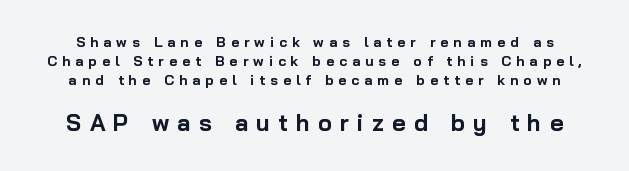
{"italic": "no", "bold": "yes", "underline": "no", "line_spacing": "normal", "line_spacing_ratio": 1.35, "letter_spacing": "wide", "letter_spacing_em": 0.36, "larger_block": "second", "size_ratio": 1.64, "glyph_px": 23}
